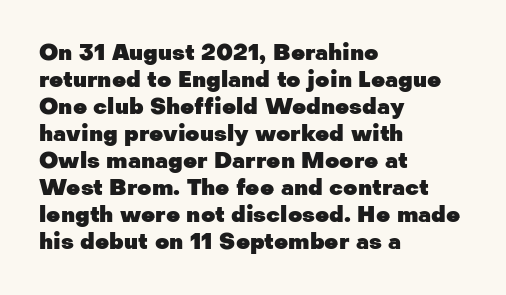
The setting favours the left margin, as ordinary paragraphs usually do. The strip under each line holds only bare page. Every letter is thick-stroked: bold, no question. In terms of posture, this sample is upright. Is the letter spacing exaggerated? No — it looks like the ordinary default.
